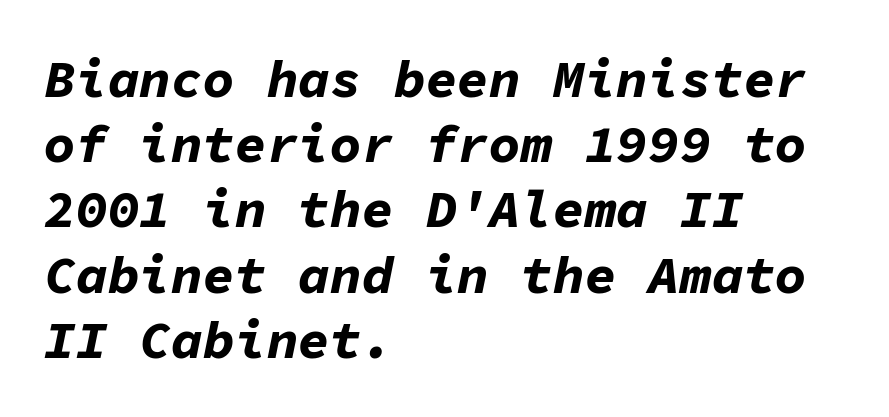
{"italic": "yes", "lean": "right", "slant_degrees": 11, "bold": "yes", "weight": "bold", "width": "normal", "stroke_contrast": "low", "x_height": "medium", "monospaced": "yes", "underline": "no", "align": "left", "line_spacing_ratio": 1.23, "letter_spacing": "normal", "letter_spacing_em": 0.0, "glyph_px": 53}
